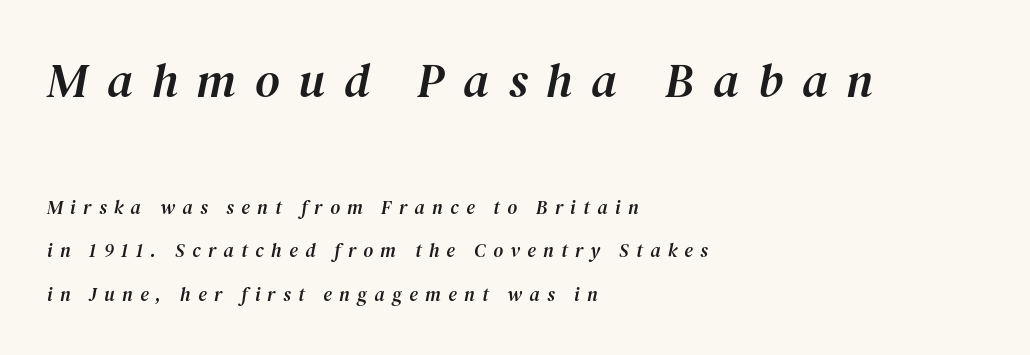
Q: Is the text italic (slanted)? A: Yes, it leans right by about 12 degrees.
Q: Is the typeface a serif or a sans-serif typeface? A: Serif.
Q: Is the text underlined? A: No.
Q: How is the paragraph aligned? A: Left-aligned.
Q: Is the spacing between letters normal or unusually wide? A: Unusually wide.
Q: Is the spacing between lines tight, normal or loose? A: Loose.
Q: Which block of text is set in a larger size, the first (top) or the second (bottom)? A: The first (top) one.
Q: Width (condensed, normal, or wide)? A: Normal.
Q: Stroke contrast? A: Medium.
Q: x-height? A: Medium.
Q: Monospaced? A: No.
